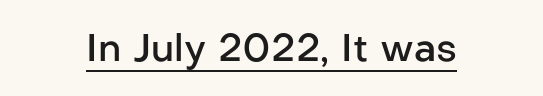
{"serif": "no", "italic": "no", "bold": "semi", "weight": "semibold", "width": "normal", "stroke_contrast": "low", "x_height": "medium", "monospaced": "no", "underline": "yes", "align": "center", "letter_spacing": "normal", "letter_spacing_em": 0.0, "glyph_px": 38}
